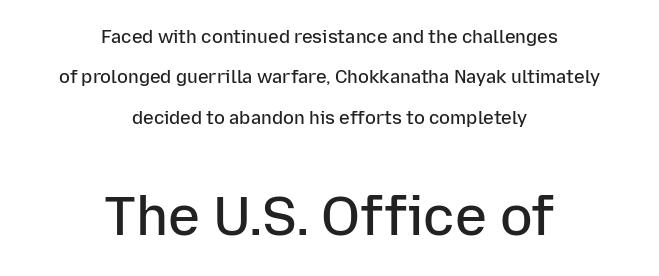
The image shows 54 px semibold sans-serif type, upright; set centered, loose line spacing (2.24x), normal letter spacing, not underlined; the second (bottom) block is 3.0x larger; low stroke contrast and a medium x-height.
